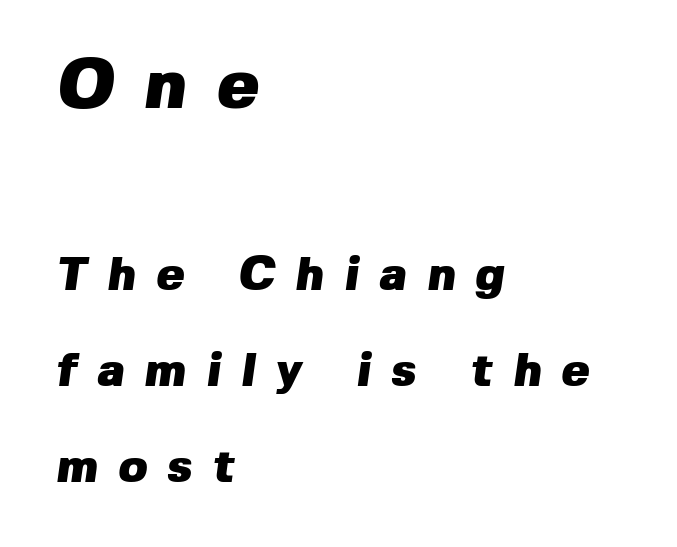
{"serif": "no", "bold": "yes", "weight": "heavy", "width": "normal", "stroke_contrast": "low", "x_height": "medium", "monospaced": "no", "underline": "no", "align": "left", "line_spacing": "loose", "line_spacing_ratio": 2.04, "letter_spacing": "wide", "letter_spacing_em": 0.43, "larger_block": "first", "size_ratio": 1.49, "glyph_px": 70}
